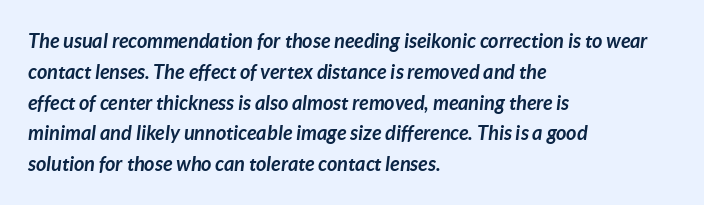
Q: Is the text bold? A: Yes.
Q: Is the text italic (slanted)? A: Yes, it leans right by about 7 degrees.
Q: Is the text underlined? A: No.
Q: How is the paragraph aligned? A: Left-aligned.
Q: Is the spacing between letters normal or unusually wide? A: Normal.
Q: Is the spacing between lines tight, normal or loose? A: Normal.
